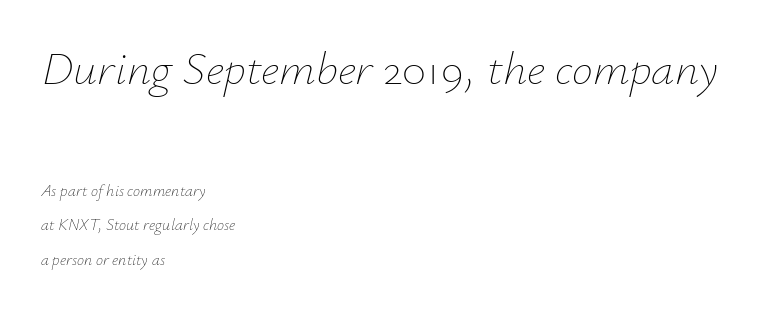
Q: Is the text bold? A: No.
Q: Is the text italic (slanted)? A: Yes, it leans right by about 12 degrees.
Q: Is the text underlined? A: No.
Q: How is the paragraph aligned? A: Left-aligned.
Q: Is the spacing between letters normal or unusually wide? A: Normal.
Q: Is the spacing between lines tight, normal or loose? A: Loose.
Q: Which block of text is set in a larger size, the first (top) or the second (bottom)? A: The first (top) one.
Q: Width (condensed, normal, or wide)? A: Normal.
Q: Stroke contrast? A: Low.
Q: x-height? A: Small.
Q: Monospaced? A: No.
